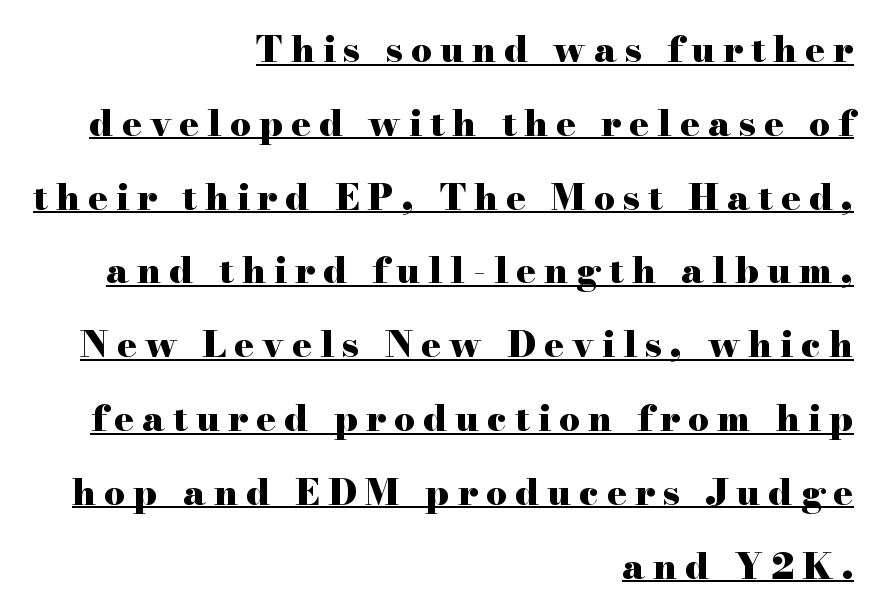
A flush-right, rag-left setting is used for this passage. This is roman type, the default non-slanted kind. Spacing verdict: proportional, widths tailored to each character. The passage shown is underscored from start to finish. Old-style or modern, the face here clearly has serifs. Each glyph is drawn with heavy, bold strokes.
